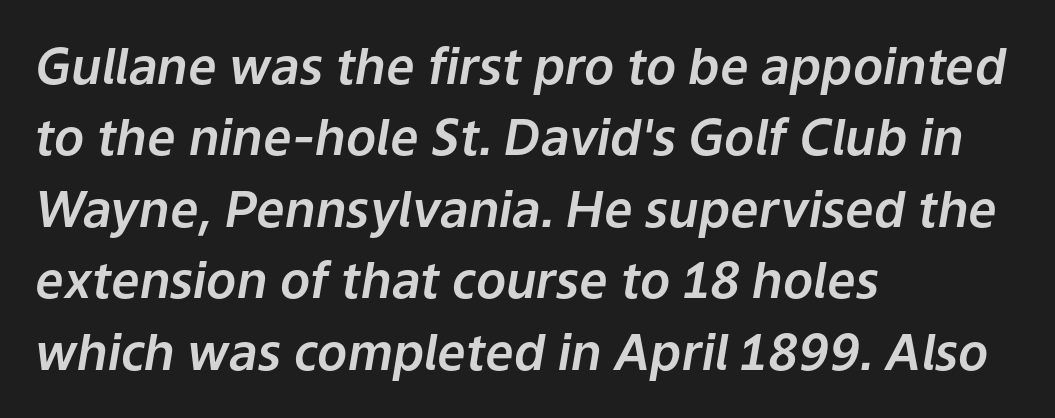
Q: Is the text italic (slanted)? A: Yes, it leans right by about 9 degrees.
Q: Is the text underlined? A: No.
Q: How is the paragraph aligned? A: Left-aligned.
Q: Is the spacing between letters normal or unusually wide? A: Normal.
Q: Is the spacing between lines tight, normal or loose? A: Normal.
Q: Width (condensed, normal, or wide)? A: Normal.
Q: Stroke contrast? A: Low.
Q: x-height? A: Medium.
Q: Monospaced? A: No.
